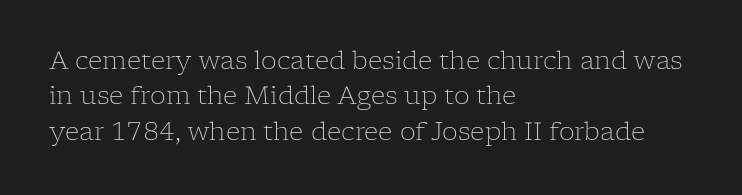
Q: Is the text bold? A: No.
Q: Is the text italic (slanted)? A: No, it is upright.
Q: Is the text underlined? A: No.
Q: How is the paragraph aligned? A: Left-aligned.
Q: Is the spacing between letters normal or unusually wide? A: Normal.
Q: Is the spacing between lines tight, normal or loose? A: Normal.
